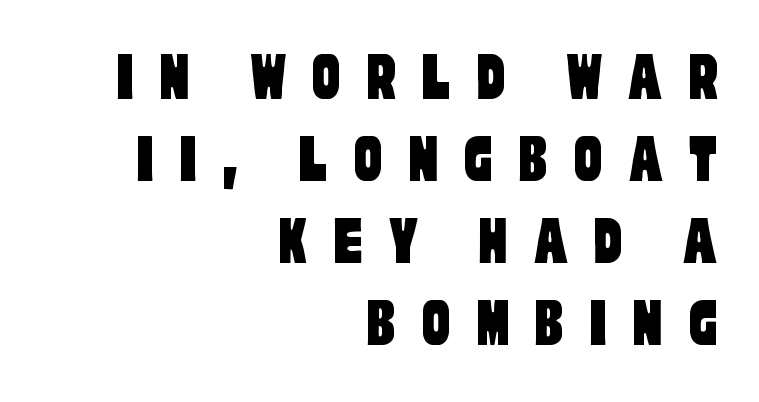
Q: Is the typeface a serif or a sans-serif typeface? A: Sans-serif.
Q: Is the text underlined? A: No.
Q: How is the paragraph aligned? A: Right-aligned.
Q: Is the spacing between letters normal or unusually wide? A: Unusually wide.
Q: Is the spacing between lines tight, normal or loose? A: Tight.
Q: Width (condensed, normal, or wide)? A: Condensed.
Q: Stroke contrast? A: Low.
Q: x-height? A: Large.
Q: Monospaced? A: No.
